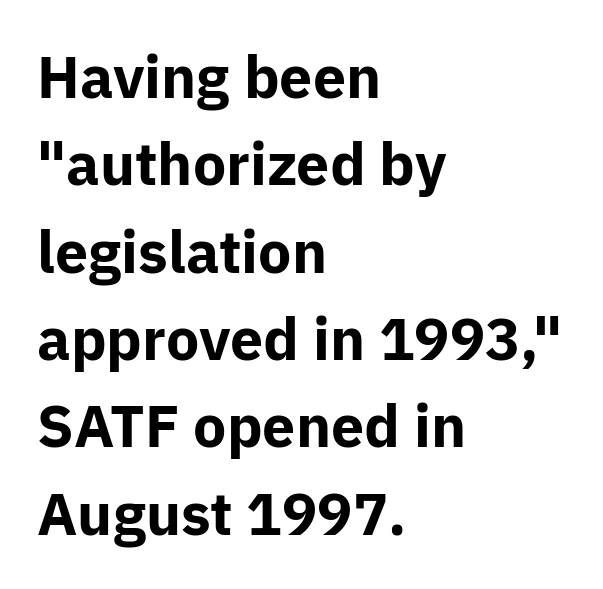
Q: Is the text bold? A: Yes.
Q: Is the text italic (slanted)? A: No, it is upright.
Q: Is the typeface a serif or a sans-serif typeface? A: Sans-serif.
Q: Is the text underlined? A: No.
Q: How is the paragraph aligned? A: Left-aligned.
Q: Is the spacing between letters normal or unusually wide? A: Normal.
Q: Is the spacing between lines tight, normal or loose? A: Normal.
Q: Width (condensed, normal, or wide)? A: Normal.
Q: Stroke contrast? A: Low.
Q: x-height? A: Medium.
Q: Monospaced? A: No.
